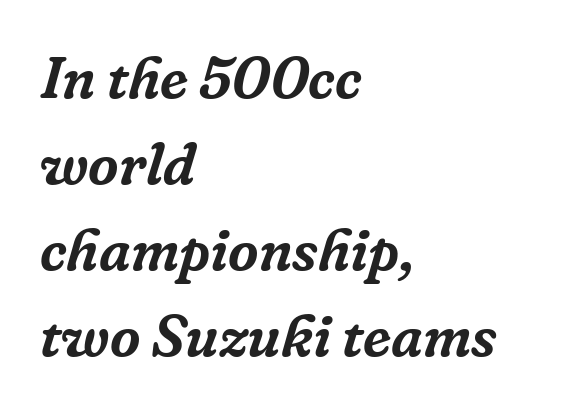
The image shows 59 px serif type, italic (leaning right); set left-aligned, normal line spacing (1.46x), normal letter spacing, not underlined; low stroke contrast and a medium x-height.
